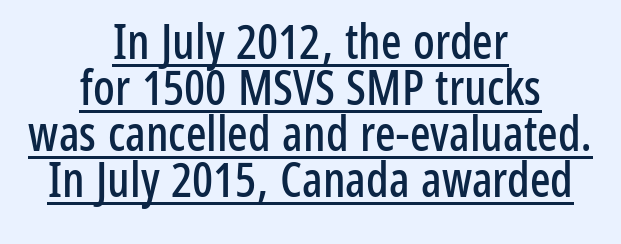
This rendering employs a face without finishing strokes, i.e., a sans-serif. Teacher's note: observe the equal gaps on both sides — that is centered alignment. These characters rest on top of a visible drawn line. Here the designer chose a conventional face with non-uniform glyph widths.
